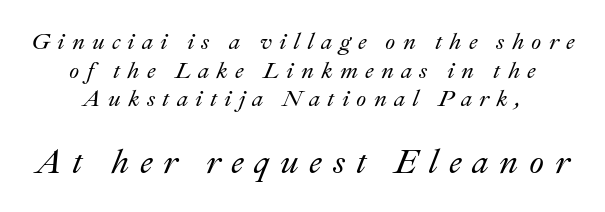
Q: Is the text italic (slanted)? A: Yes, it leans right by about 22 degrees.
Q: Is the text underlined? A: No.
Q: How is the paragraph aligned? A: Centered.
Q: Is the spacing between letters normal or unusually wide? A: Unusually wide.
Q: Is the spacing between lines tight, normal or loose? A: Normal.
Q: Which block of text is set in a larger size, the first (top) or the second (bottom)? A: The second (bottom) one.
Q: Width (condensed, normal, or wide)? A: Normal.
Q: Stroke contrast? A: Medium.
Q: x-height? A: Small.
Q: Monospaced? A: No.
